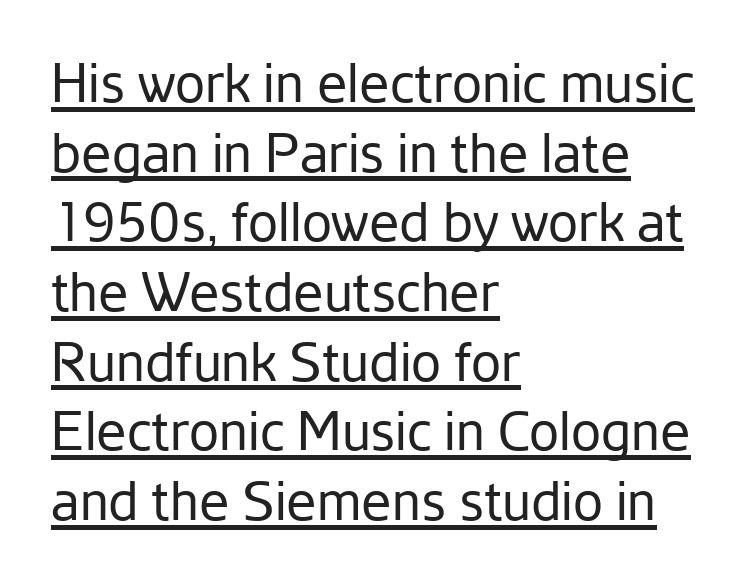
Honestly, the underline is the first thing you notice here. The rows are spaced the way most documents space them. The face used here is proportionally spaced, like ordinary book or web type. The specimen reads as upright at a glance. Counters stay open thanks to moderate or lighter strokes. The glyphs in this specimen are sans serif.
